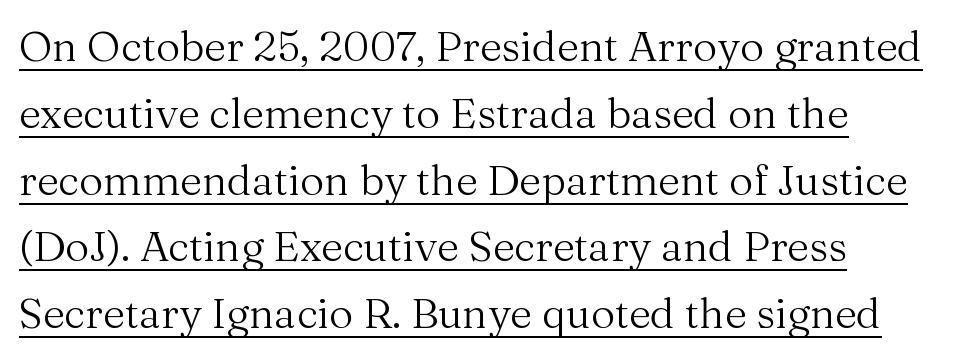
Q: Is the text bold? A: No.
Q: Is the text italic (slanted)? A: No, it is upright.
Q: Is the typeface a serif or a sans-serif typeface? A: Serif.
Q: Is the text underlined? A: Yes.
Q: How is the paragraph aligned? A: Left-aligned.
Q: Is the spacing between letters normal or unusually wide? A: Normal.
Q: Is the spacing between lines tight, normal or loose? A: Normal.
Q: Width (condensed, normal, or wide)? A: Normal.
Q: Stroke contrast? A: Medium.
Q: x-height? A: Medium.
Q: Monospaced? A: No.
